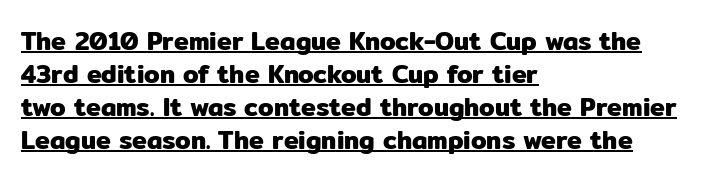
The image shows 25 px text type, upright; set left-aligned, normal line spacing (1.32x), normal letter spacing, underlined.
